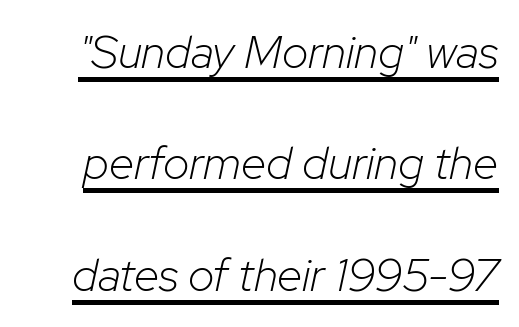
The image shows 46 px light type, italic (leaning right); set loose line spacing (2.42x), normal letter spacing, underlined; low stroke contrast and a medium x-height.
